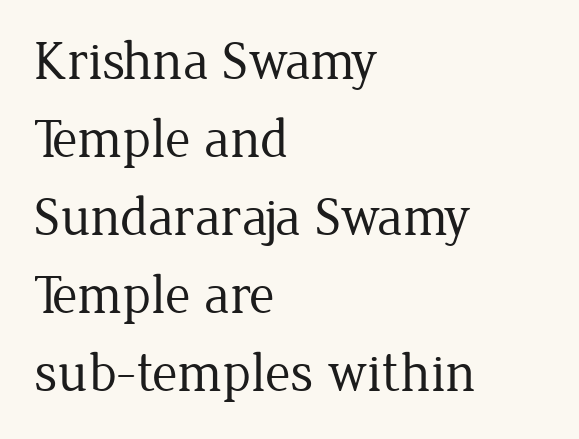
Q: Is the text bold? A: No.
Q: Is the text italic (slanted)? A: No, it is upright.
Q: Is the typeface a serif or a sans-serif typeface? A: Serif.
Q: Is the text underlined? A: No.
Q: How is the paragraph aligned? A: Left-aligned.
Q: Is the spacing between letters normal or unusually wide? A: Normal.
Q: Is the spacing between lines tight, normal or loose? A: Normal.
Q: Width (condensed, normal, or wide)? A: Normal.
Q: Stroke contrast? A: Low.
Q: x-height? A: Medium.
Q: Monospaced? A: No.
